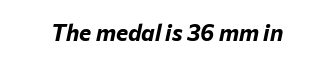
Would a proofreader flag this as italicized? Yes. The glyphs are unaccompanied by any horizontal stroke below them. Observe the ordinary spacing: letters are neighbours, not strangers. Chunky letters — that's bold for sure.
